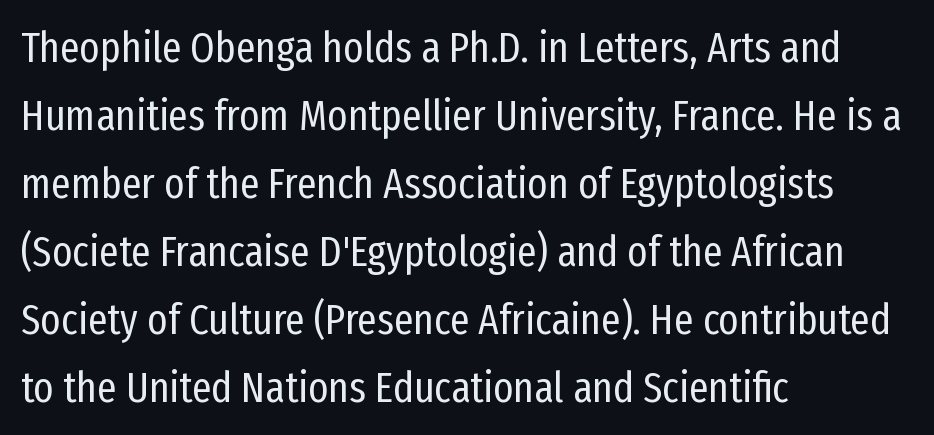
Is this a fixed-width face? No — the glyphs have proportional, varying widths. The characters display no serif detailing; their extremities are plain. Notice how the passage keeps a crisp vertical edge on the left only. A typesetter would mark this as roman, not italic. This reads as an unemphasized weight, regular at the heaviest.
